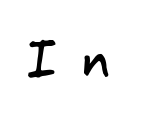
Q: Is the text bold? A: No.
Q: Is the typeface a serif or a sans-serif typeface? A: Sans-serif.
Q: Is the text underlined? A: No.
Q: Is the spacing between letters normal or unusually wide? A: Unusually wide.
Q: Width (condensed, normal, or wide)? A: Normal.
Q: Stroke contrast? A: Low.
Q: x-height? A: Small.
